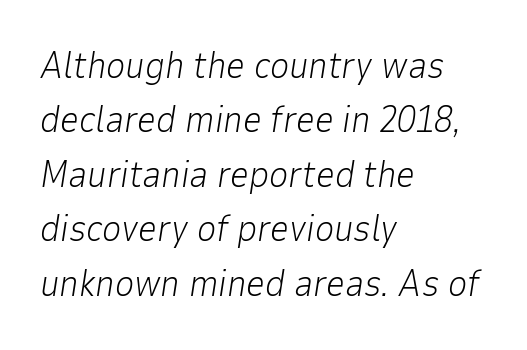
Default kerning and tracking; the words read as compact shapes. You could not count columns in this text — the font is proportionally spaced. The gap between lines stays unmarked. One-word summary of the alignment: left. Emphasis-style slanted type is in use.
